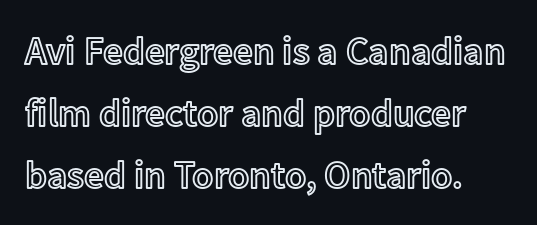
{"italic": "no", "width": "normal", "x_height": "medium", "monospaced": "no", "underline": "no", "align": "left", "line_spacing": "normal", "line_spacing_ratio": 1.59, "letter_spacing": "normal", "letter_spacing_em": 0.0, "glyph_px": 39}
